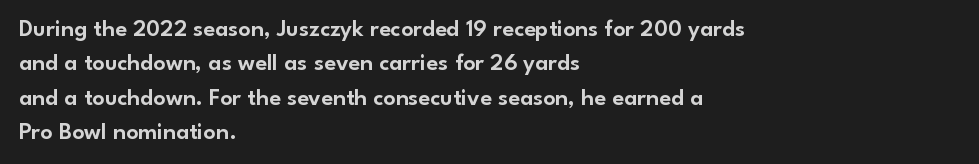
The image shows 24 px text type, upright; set left-aligned, normal line spacing (1.43x), normal letter spacing, not underlined.
